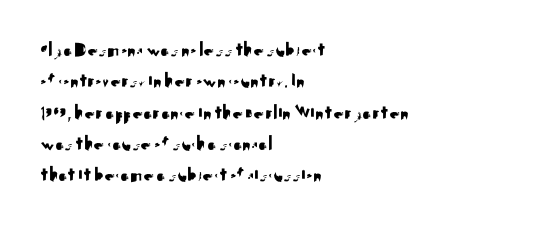
{"italic": "no", "underline": "no", "align": "left", "line_spacing": "normal", "line_spacing_ratio": 1.49, "letter_spacing": "normal", "letter_spacing_em": 0.0, "glyph_px": 21}
